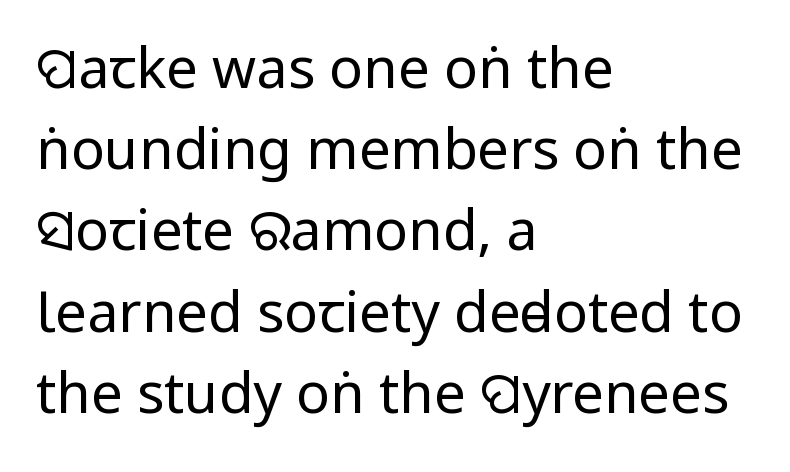
Whoever set this chose a conventional vertical rhythm. There is no visible air inserted between adjacent glyphs. The face used here is proportionally spaced, like ordinary book or web type. The text was rendered using a sans face with plain stroke endings. Typeset ragged right — the left edge is the straight one.
